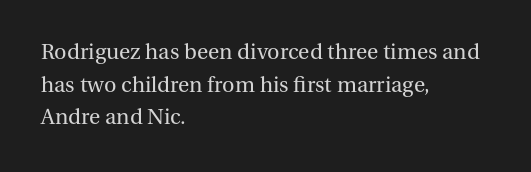
The image shows 23 px text type, upright; set left-aligned, normal line spacing (1.42x), normal letter spacing, not underlined.
